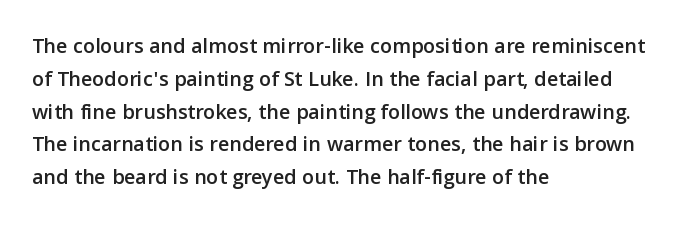
{"italic": "no", "underline": "no", "align": "left", "line_spacing": "normal", "line_spacing_ratio": 1.49, "letter_spacing": "normal", "letter_spacing_em": 0.0, "glyph_px": 22}
